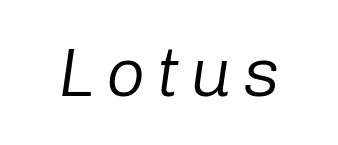
A clean baseline with only descenders dipping below it. A typesetter would call this proportional, since set widths differ per character. Emphasis-style slanted type is in use. Each stroke keeps to a modest, everyday thickness or less.
